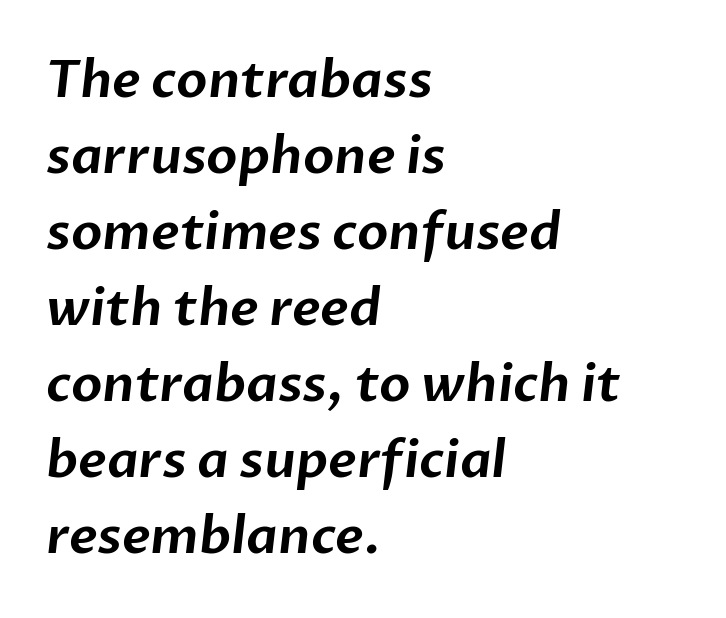
Q: Is the typeface a serif or a sans-serif typeface? A: Sans-serif.
Q: Is the text underlined? A: No.
Q: How is the paragraph aligned? A: Left-aligned.
Q: Is the spacing between letters normal or unusually wide? A: Normal.
Q: Is the spacing between lines tight, normal or loose? A: Normal.
Q: Width (condensed, normal, or wide)? A: Normal.
Q: Stroke contrast? A: Low.
Q: x-height? A: Medium.
Q: Monospaced? A: No.
